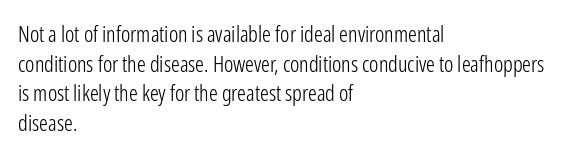
Unmarked baselines from the first word to the last. The designer left line spacing at the default. The rendering anchors every line to the left-hand side. The gaps between neighbouring characters are ordinary and unremarkable. The type sits square on the baseline with zero lean.
